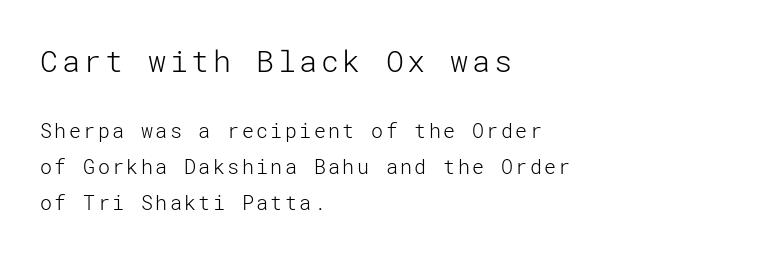
The image shows 30 px light sans-serif type, upright; set left-aligned, line spacing 1.78x, not underlined; the first (top) block is 1.5x larger; low stroke contrast and a medium x-height.
